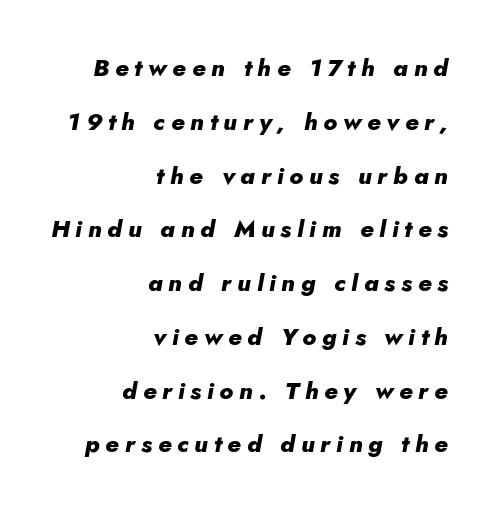
Successive baselines arrive slowly, with a big drop between each. Alignment: flush right. Decoration check: the copy has no underline. Tall strokes in this sample are angled rather than plumb. Does extra space separate the letters? Yes, quite a lot of it.
